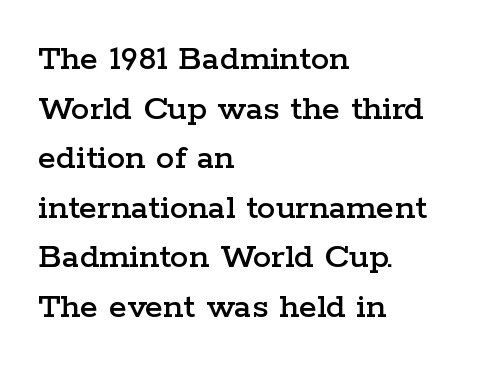
Q: Is the text italic (slanted)? A: No, it is upright.
Q: Is the typeface a serif or a sans-serif typeface? A: Serif.
Q: Is the text underlined? A: No.
Q: How is the paragraph aligned? A: Left-aligned.
Q: Is the spacing between letters normal or unusually wide? A: Normal.
Q: Is the spacing between lines tight, normal or loose? A: Normal.
Q: Width (condensed, normal, or wide)? A: Wide.
Q: Stroke contrast? A: Low.
Q: x-height? A: Medium.
Q: Monospaced? A: No.
